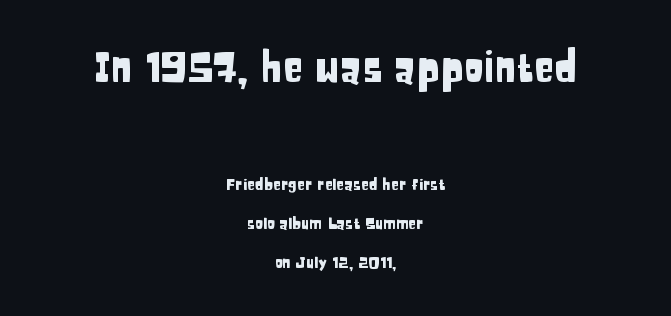
The image shows 41 px condensed sans-serif type, upright; set centered, loose line spacing (2.43x), normal letter spacing, not underlined; the first (top) block is 2.56x larger; low stroke contrast and a large x-height.
